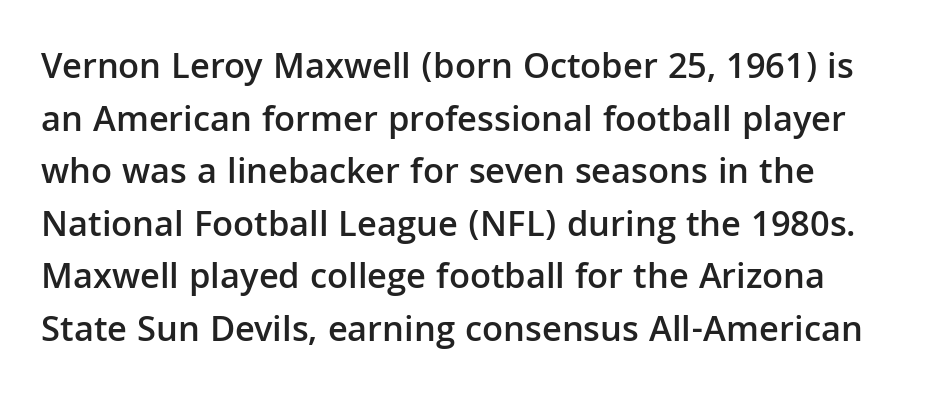
This sample uses an upright cut, with every glyph sitting square on the baseline. The rendering shows plain stroke endings on the letterforms — a sans-serif design. Each row of text sits above clean, open space. Whoever set this chose a conventional vertical rhythm. This rendering leaves character spacing at its baseline value.
